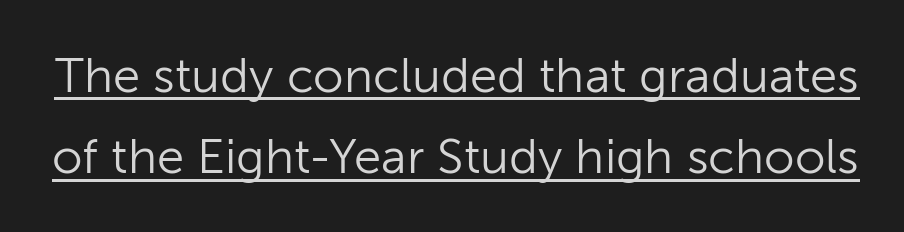
{"serif": "no", "italic": "no", "bold": "no", "weight": "light", "width": "normal", "stroke_contrast": "low", "x_height": "medium", "monospaced": "no", "underline": "yes", "line_spacing": "normal", "line_spacing_ratio": 1.66, "letter_spacing": "normal", "letter_spacing_em": 0.0, "glyph_px": 49}
